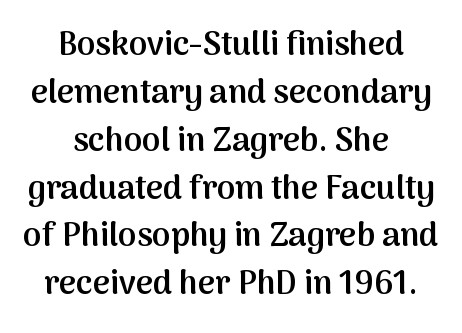
Q: Is the text bold? A: Semi-bold.
Q: Is the text italic (slanted)? A: No, it is upright.
Q: Is the typeface a serif or a sans-serif typeface? A: Sans-serif.
Q: Is the text underlined? A: No.
Q: How is the paragraph aligned? A: Centered.
Q: Is the spacing between letters normal or unusually wide? A: Normal.
Q: Is the spacing between lines tight, normal or loose? A: Normal.
Q: Width (condensed, normal, or wide)? A: Normal.
Q: Stroke contrast? A: Medium.
Q: x-height? A: Medium.
Q: Monospaced? A: No.
